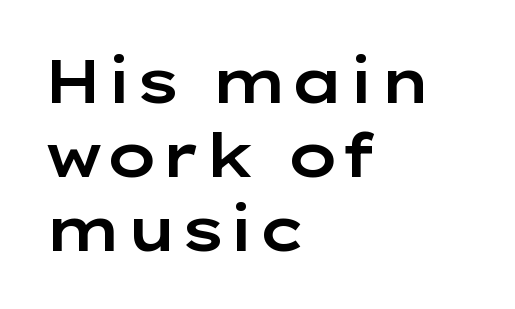
The image shows 60 px wide sans-serif type, upright; set left-aligned, line spacing 1.23x, normal letter spacing, not underlined; low stroke contrast and a medium x-height.
